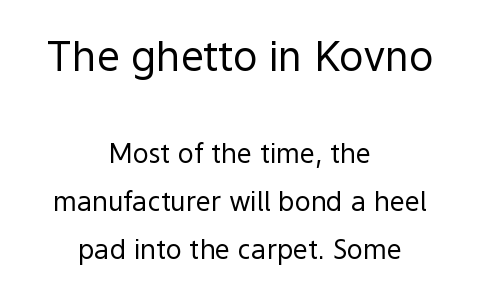
The image shows 41 px regular-weight sans-serif type, upright; set centered, line spacing 1.77x, normal letter spacing, not underlined; the first (top) block is 1.52x larger; a medium x-height.
